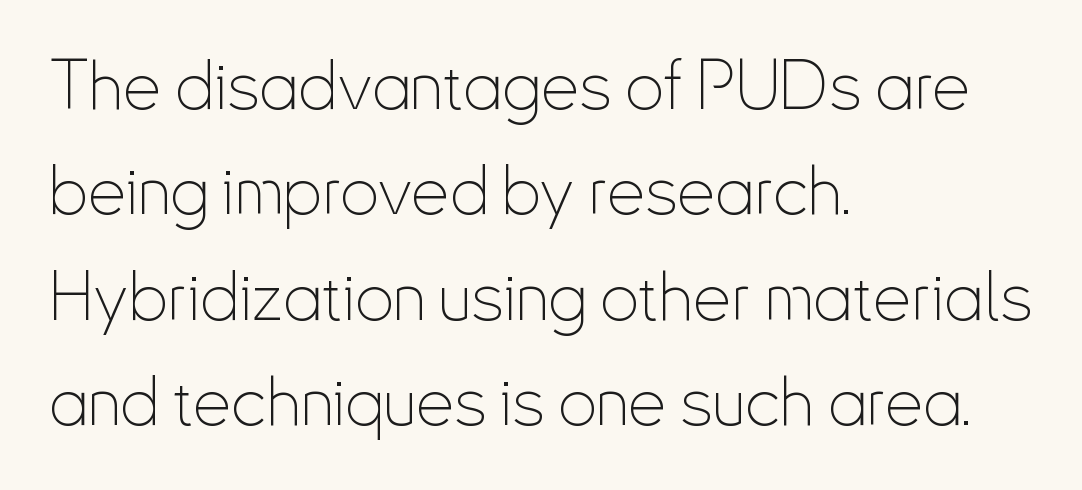
Q: Is the text bold? A: No.
Q: Is the text italic (slanted)? A: No, it is upright.
Q: Is the typeface a serif or a sans-serif typeface? A: Sans-serif.
Q: Is the text underlined? A: No.
Q: How is the paragraph aligned? A: Left-aligned.
Q: Is the spacing between letters normal or unusually wide? A: Normal.
Q: Is the spacing between lines tight, normal or loose? A: Normal.
Q: Width (condensed, normal, or wide)? A: Condensed.
Q: Stroke contrast? A: Low.
Q: x-height? A: Small.
Q: Monospaced? A: No.
